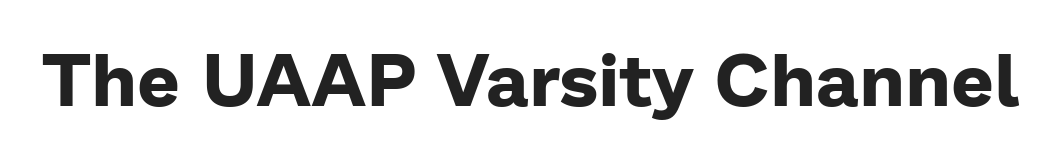
The image shows 75 px bold sans-serif type, upright; set normal letter spacing, not underlined; low stroke contrast and a medium x-height.
